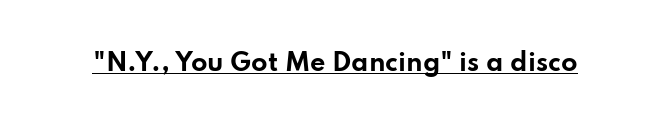
Q: Is the text bold? A: Yes.
Q: Is the text italic (slanted)? A: No, it is upright.
Q: Is the text underlined? A: Yes.
Q: Is the spacing between letters normal or unusually wide? A: Normal.
